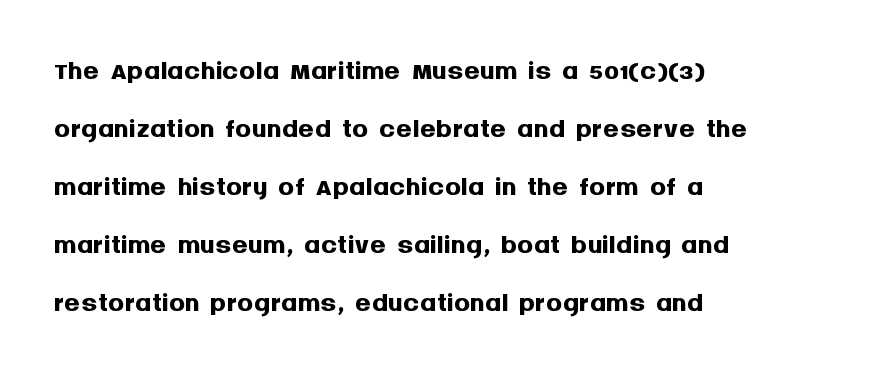
Stroke terminals: plain, sans-serif. Think of a printed novel: that variable character pitch is what you see here. Every character sits straight up, as roman type does. Heft: maximum for text — a bold. Letter spacing: default.
